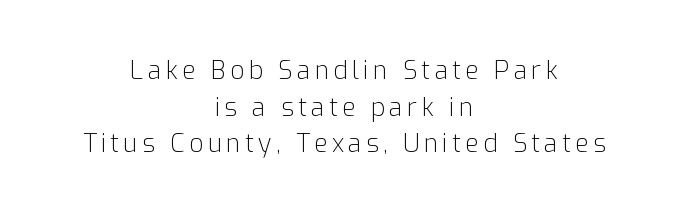
Does the copy run flush right? No — it is centered line by line. The glyphs are unaccompanied by any horizontal stroke below them. The typesetting does not lean heavy: it is not bold. No italicization has been applied; the sample stays upright. Rows of type keep a routine distance in the vertical direction.
